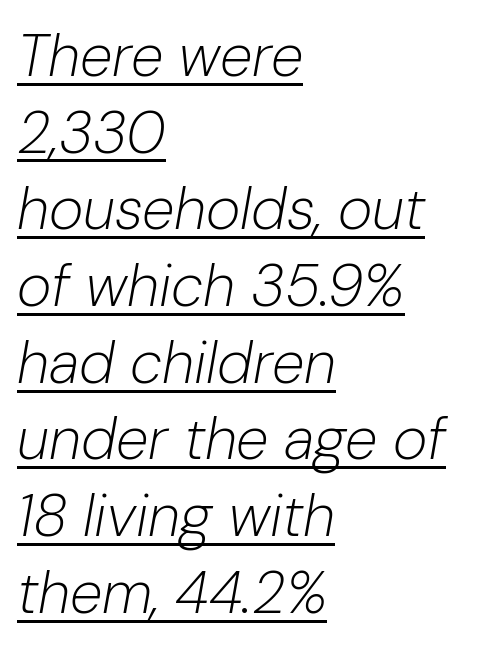
{"italic": "yes", "lean": "right", "slant_degrees": 10, "bold": "no", "weight": "light", "width": "normal", "stroke_contrast": "low", "x_height": "medium", "monospaced": "no", "underline": "yes", "align": "left", "line_spacing": "normal", "line_spacing_ratio": 1.3, "letter_spacing": "normal", "letter_spacing_em": 0.0, "glyph_px": 59}
